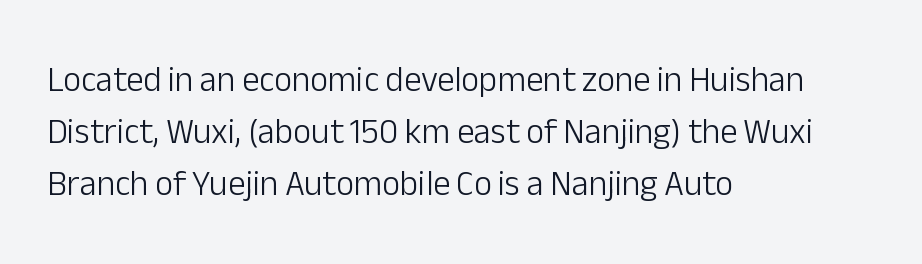
Q: Is the text bold? A: No.
Q: Is the text italic (slanted)? A: No, it is upright.
Q: Is the typeface a serif or a sans-serif typeface? A: Sans-serif.
Q: Is the text underlined? A: No.
Q: How is the paragraph aligned? A: Left-aligned.
Q: Is the spacing between letters normal or unusually wide? A: Normal.
Q: Is the spacing between lines tight, normal or loose? A: Normal.
Q: Width (condensed, normal, or wide)? A: Normal.
Q: Stroke contrast? A: Low.
Q: x-height? A: Medium.
Q: Monospaced? A: No.
